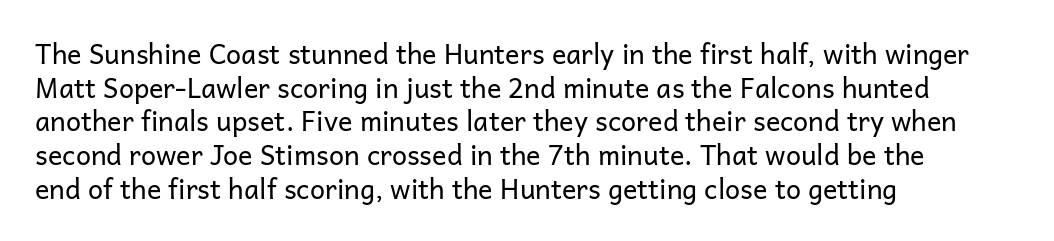
{"italic": "no", "bold": "no", "underline": "no", "align": "left", "line_spacing": "normal", "line_spacing_ratio": 1.25, "letter_spacing": "normal", "letter_spacing_em": 0.0, "glyph_px": 27}
